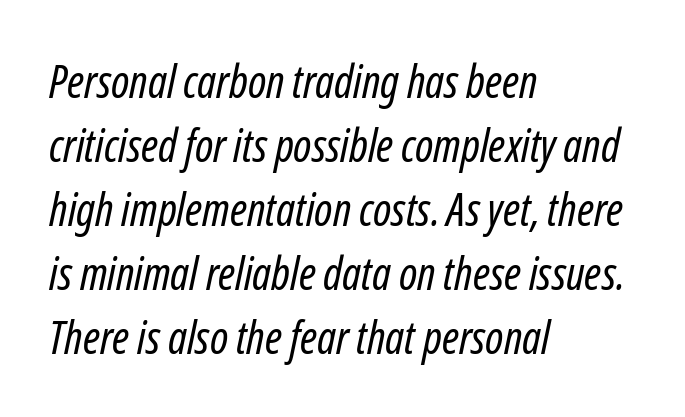
Q: Is the text bold? A: No.
Q: Is the text italic (slanted)? A: Yes, it leans right by about 12 degrees.
Q: Is the text underlined? A: No.
Q: How is the paragraph aligned? A: Left-aligned.
Q: Is the spacing between letters normal or unusually wide? A: Normal.
Q: Is the spacing between lines tight, normal or loose? A: Normal.
Q: Width (condensed, normal, or wide)? A: Condensed.
Q: Stroke contrast? A: Low.
Q: x-height? A: Medium.
Q: Monospaced? A: No.
